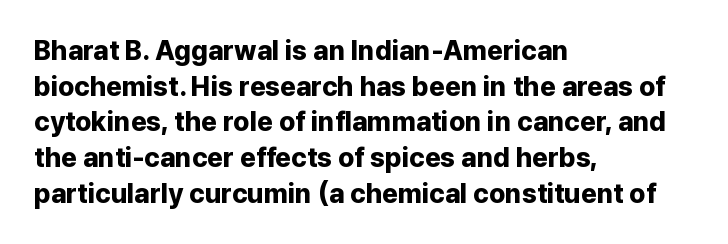
{"italic": "no", "bold": "yes", "underline": "no", "align": "left", "line_spacing": "normal", "line_spacing_ratio": 1.32, "letter_spacing": "normal", "letter_spacing_em": 0.0, "glyph_px": 27}
